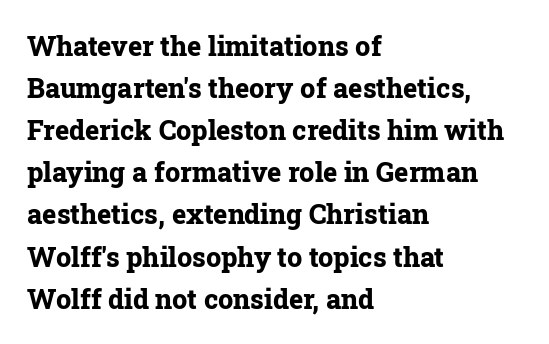
Q: Is the text bold? A: Yes.
Q: Is the text italic (slanted)? A: No, it is upright.
Q: Is the text underlined? A: No.
Q: How is the paragraph aligned? A: Left-aligned.
Q: Is the spacing between letters normal or unusually wide? A: Normal.
Q: Is the spacing between lines tight, normal or loose? A: Normal.
